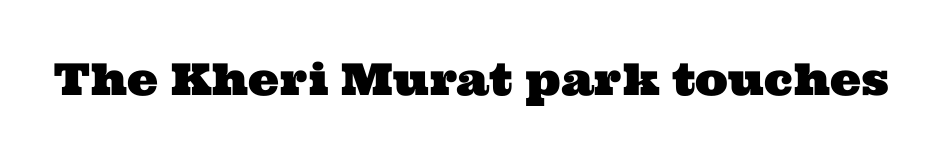
{"serif": "yes", "width": "wide", "stroke_contrast": "medium", "x_height": "medium", "monospaced": "no", "underline": "no", "letter_spacing": "normal", "letter_spacing_em": 0.0, "glyph_px": 44}
